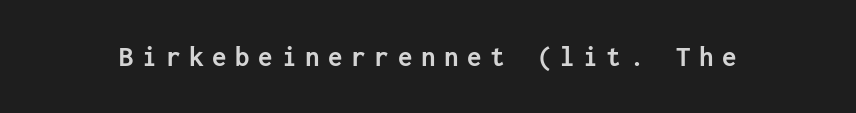
The image shows 29 px semibold sans-serif type, upright; set unusually wide letter spacing (+0.3 em), not underlined; low stroke contrast and a medium x-height.
